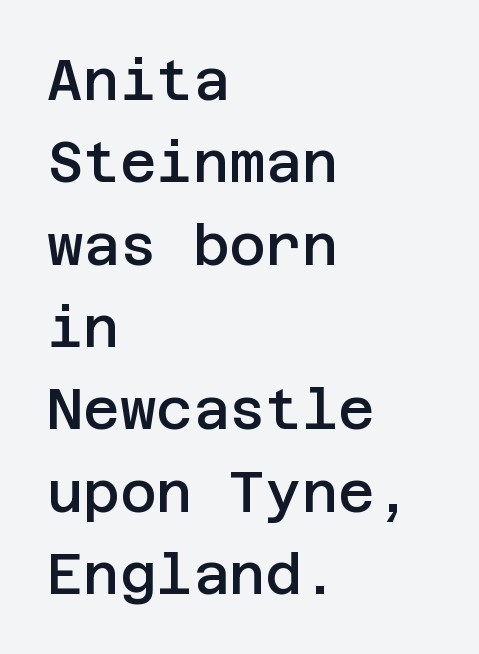
The image shows 56 px semibold sans-serif type, upright; set left-aligned, normal line spacing (1.47x), normal letter spacing, not underlined; low stroke contrast and a large x-height.
